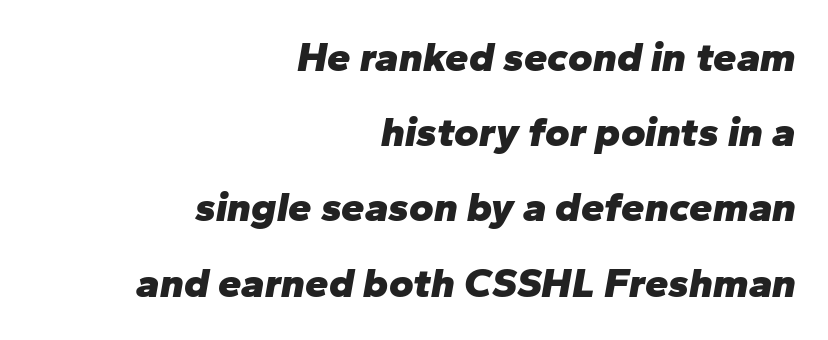
The image shows 42 px heavy type, italic (leaning right); set right-aligned, line spacing 1.79x, normal letter spacing, not underlined; low stroke contrast and a medium x-height.
